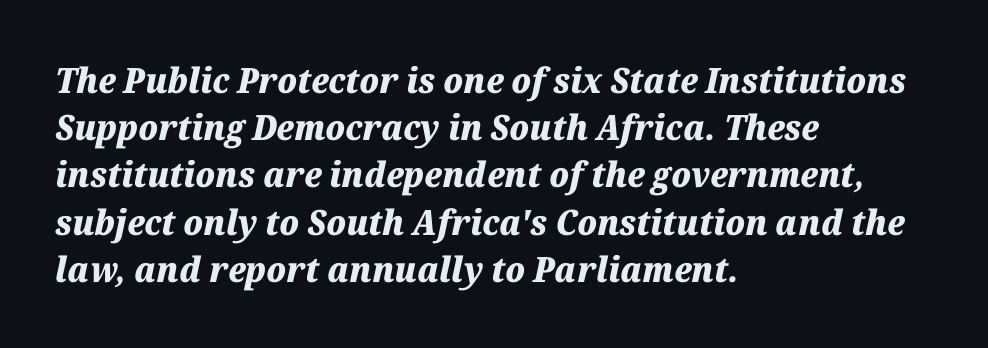
The lettering tilts uniformly, giving the passage an italic look. Clear beneath every line of the passage. Compared with a centered layout, this one pins lines to the left instead. There is no visible air inserted between adjacent glyphs. Each letter keeps its own natural width here, so spacing adapts to shape.
